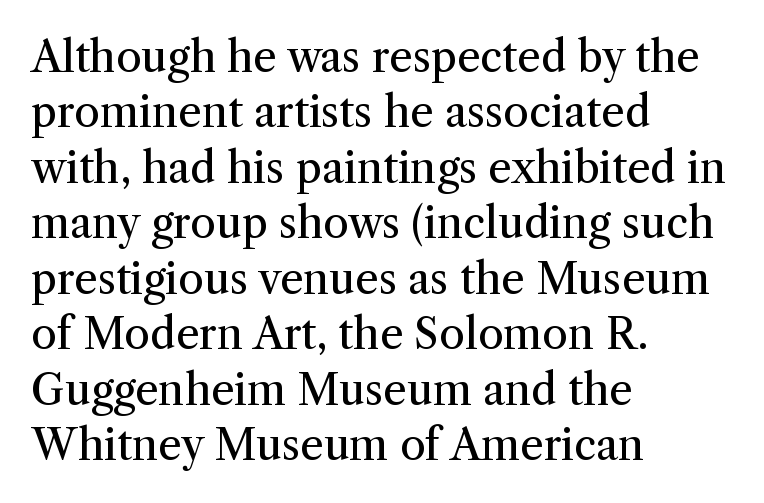
The face used here is rendered with its standard letterfit. The text was rendered using a seriffed face with decorative stroke endings. Successive baselines arrive at the customary interval. The passage shown is not underscored anywhere. One-word summary of the alignment: left.
